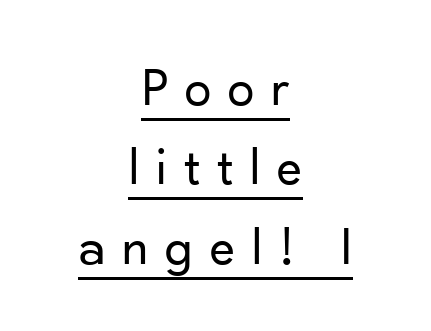
The tracking reads as deliberately expanded to a designer's eye. Both edges are ragged and mirror each other, which tells us the setting is centered. This sample uses a sans-serif face. Line spacing here is normal. Underlined type.
